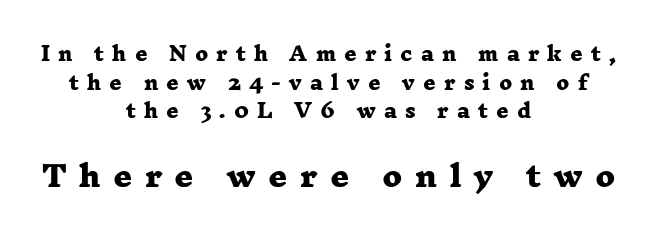
The image shows 29 px heavy, wide serif type; set centered, normal line spacing (1.51x), unusually wide letter spacing (+0.43 em), not underlined; the second (bottom) block is 1.53x larger; low stroke contrast and a medium x-height.
